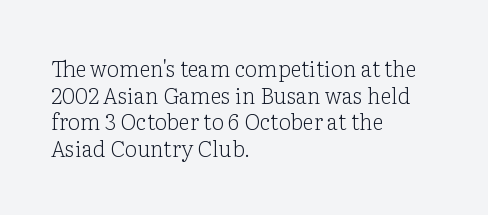
{"italic": "no", "bold": "no", "underline": "no", "align": "left", "line_spacing_ratio": 1.21, "letter_spacing": "normal", "letter_spacing_em": 0.0, "glyph_px": 22}
